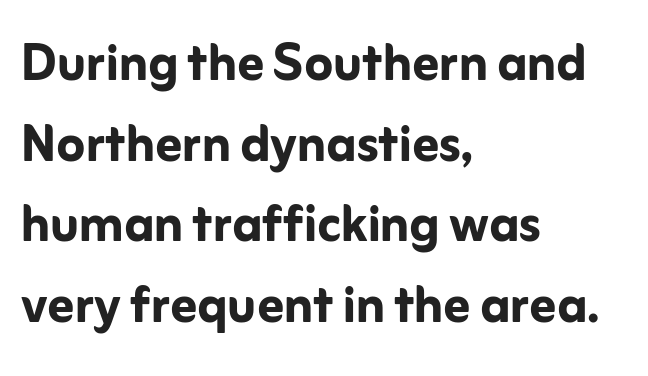
{"serif": "no", "italic": "no", "bold": "yes", "weight": "semibold", "width": "normal", "stroke_contrast": "low", "x_height": "medium", "monospaced": "no", "underline": "no", "align": "left", "line_spacing_ratio": 1.24, "letter_spacing": "normal", "letter_spacing_em": 0.0, "glyph_px": 65}
